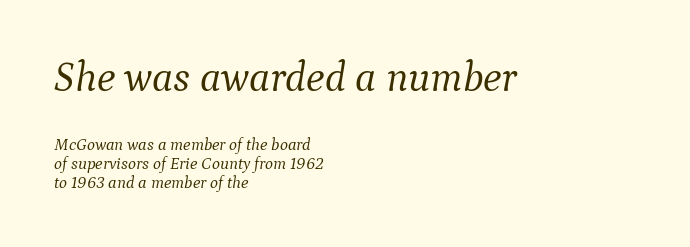
Q: Is the text bold? A: No.
Q: Is the text italic (slanted)? A: Yes, it leans right by about 9 degrees.
Q: Is the typeface a serif or a sans-serif typeface? A: Serif.
Q: Is the text underlined? A: No.
Q: How is the paragraph aligned? A: Left-aligned.
Q: Is the spacing between letters normal or unusually wide? A: Normal.
Q: Is the spacing between lines tight, normal or loose? A: Tight.
Q: Which block of text is set in a larger size, the first (top) or the second (bottom)? A: The first (top) one.
Q: Width (condensed, normal, or wide)? A: Normal.
Q: Stroke contrast? A: Medium.
Q: x-height? A: Medium.
Q: Monospaced? A: No.
